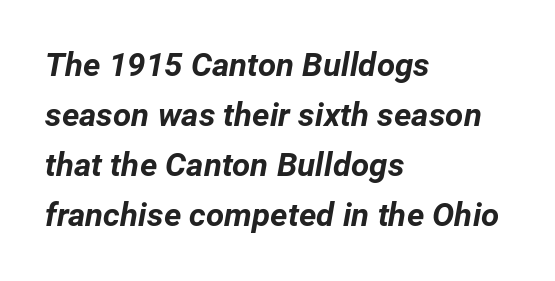
Q: Is the text bold? A: Yes.
Q: Is the text italic (slanted)? A: Yes, it leans right by about 12 degrees.
Q: Is the text underlined? A: No.
Q: How is the paragraph aligned? A: Left-aligned.
Q: Is the spacing between letters normal or unusually wide? A: Normal.
Q: Is the spacing between lines tight, normal or loose? A: Normal.
Q: Width (condensed, normal, or wide)? A: Normal.
Q: Stroke contrast? A: Low.
Q: x-height? A: Medium.
Q: Monospaced? A: No.
